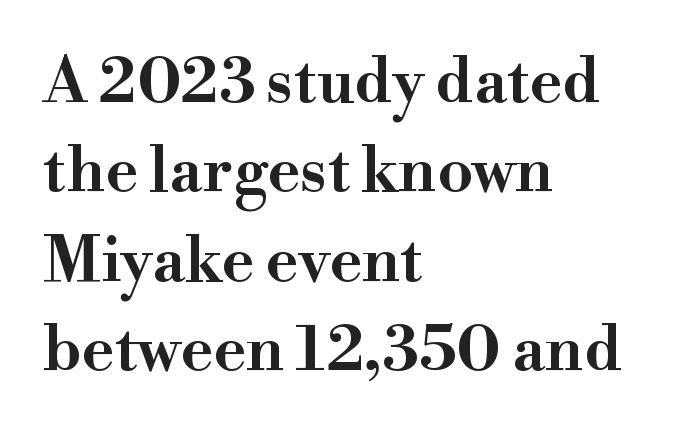
{"serif": "yes", "italic": "no", "width": "wide", "stroke_contrast": "high", "x_height": "small", "monospaced": "no", "underline": "no", "align": "left", "line_spacing": "normal", "line_spacing_ratio": 1.42, "letter_spacing": "normal", "letter_spacing_em": 0.0, "glyph_px": 63}
